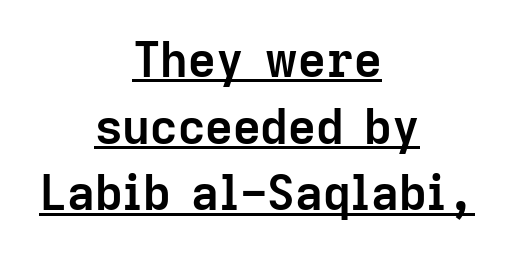
Q: Is the text bold? A: Yes.
Q: Is the text italic (slanted)? A: No, it is upright.
Q: Is the typeface a serif or a sans-serif typeface? A: Sans-serif.
Q: Is the text underlined? A: Yes.
Q: How is the paragraph aligned? A: Centered.
Q: Is the spacing between letters normal or unusually wide? A: Normal.
Q: Is the spacing between lines tight, normal or loose? A: Normal.
Q: Width (condensed, normal, or wide)? A: Normal.
Q: Stroke contrast? A: Low.
Q: x-height? A: Medium.
Q: Monospaced? A: No.
